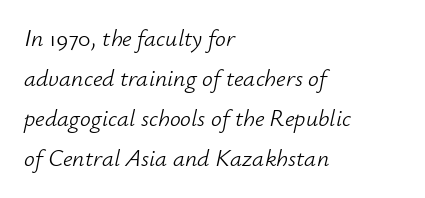
{"italic": "yes", "lean": "right", "slant_degrees": 12, "bold": "no", "underline": "no", "align": "left", "line_spacing": "normal", "line_spacing_ratio": 1.67, "letter_spacing": "normal", "letter_spacing_em": 0.0, "glyph_px": 24}
